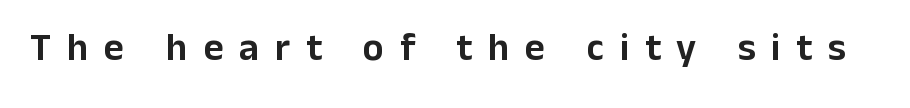
Q: Is the text italic (slanted)? A: No, it is upright.
Q: Is the typeface a serif or a sans-serif typeface? A: Sans-serif.
Q: Is the text underlined? A: No.
Q: Is the spacing between letters normal or unusually wide? A: Unusually wide.
Q: Width (condensed, normal, or wide)? A: Normal.
Q: Stroke contrast? A: Low.
Q: x-height? A: Medium.
Q: Monospaced? A: No.
